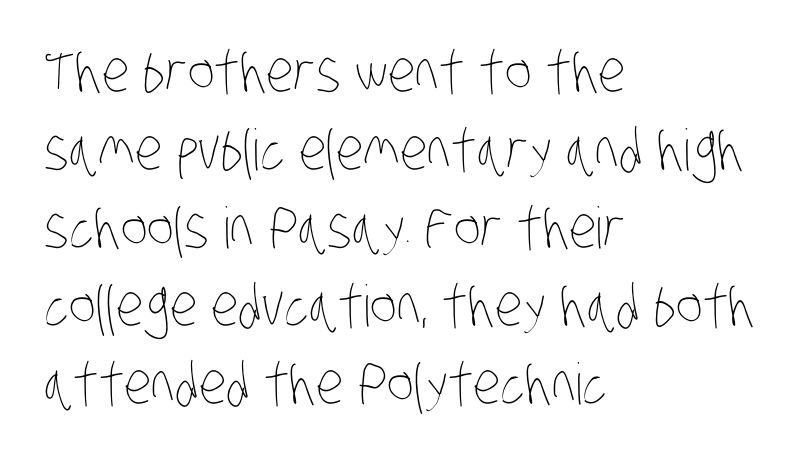
Words appear dense and cohesive because spacing is normal. Spacing verdict: proportional, widths tailored to each character. This reads as an unemphasized weight, regular at the heaviest. The leading is moderate, giving the passage an even texture.
